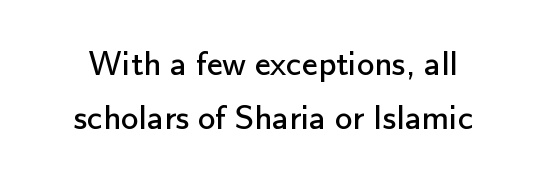
{"serif": "no", "italic": "no", "bold": "no", "weight": "regular", "width": "normal", "stroke_contrast": "low", "x_height": "small", "monospaced": "no", "underline": "no", "line_spacing": "normal", "line_spacing_ratio": 1.54, "letter_spacing": "normal", "letter_spacing_em": 0.0, "glyph_px": 35}
